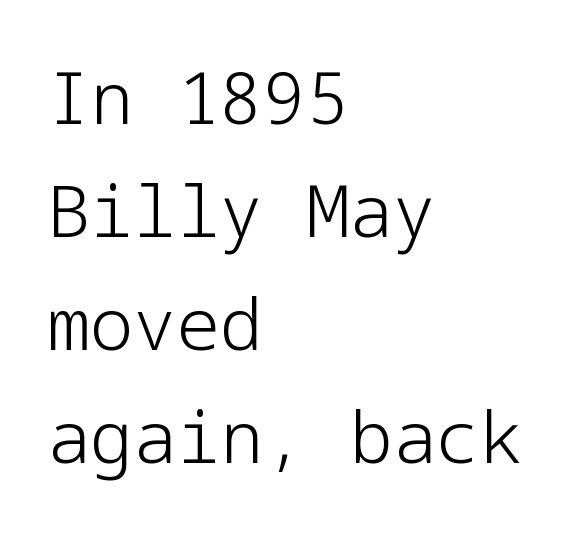
Q: Is the text bold? A: No.
Q: Is the text italic (slanted)? A: No, it is upright.
Q: Is the typeface a serif or a sans-serif typeface? A: Sans-serif.
Q: Is the text underlined? A: No.
Q: How is the paragraph aligned? A: Left-aligned.
Q: Is the spacing between letters normal or unusually wide? A: Normal.
Q: Is the spacing between lines tight, normal or loose? A: Normal.
Q: Width (condensed, normal, or wide)? A: Normal.
Q: Stroke contrast? A: Low.
Q: x-height? A: Medium.
